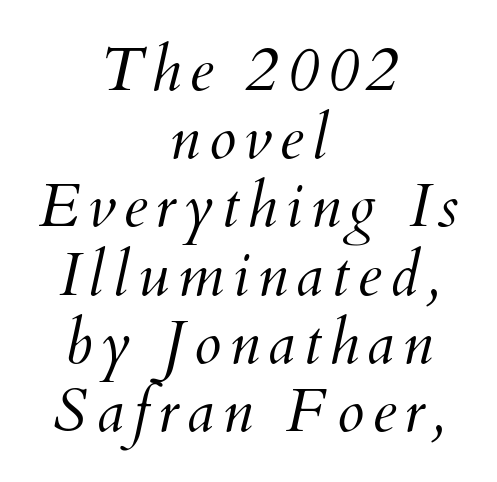
The image shows 62 px light type, italic (leaning right); set centered, tight line spacing (1.1x), not underlined; medium stroke contrast and a small x-height.
